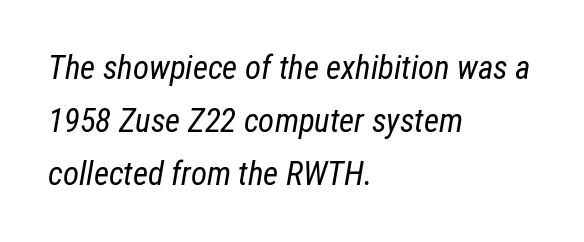
The image shows 33 px regular-weight, condensed type, italic (leaning right); set left-aligned, normal line spacing (1.6x), normal letter spacing, not underlined; low stroke contrast and a medium x-height.
